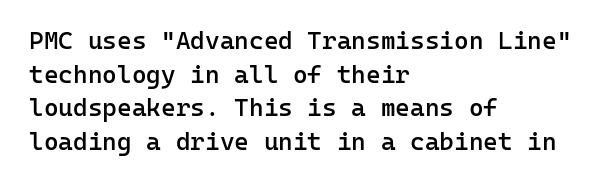
Is there any slant? The stems are plumb. Only glyphs here, with clear space below each row. A fair bit of extra ink — the face is semibold, not bold. Honestly, the row spacing looks completely unremarkable. These lines stack with their left ends in a neat column.
